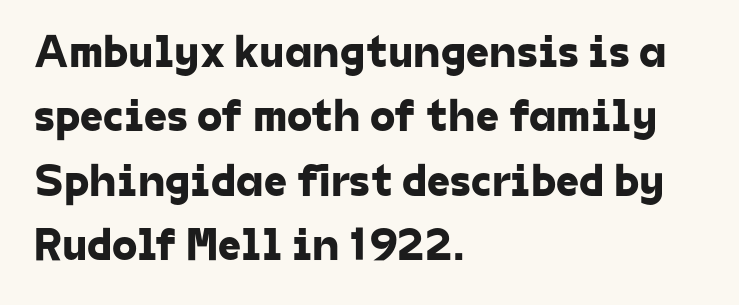
Q: Is the typeface a serif or a sans-serif typeface? A: Sans-serif.
Q: Is the text underlined? A: No.
Q: How is the paragraph aligned? A: Left-aligned.
Q: Is the spacing between letters normal or unusually wide? A: Normal.
Q: Is the spacing between lines tight, normal or loose? A: Normal.
Q: Width (condensed, normal, or wide)? A: Normal.
Q: Stroke contrast? A: Low.
Q: x-height? A: Medium.
Q: Monospaced? A: No.
